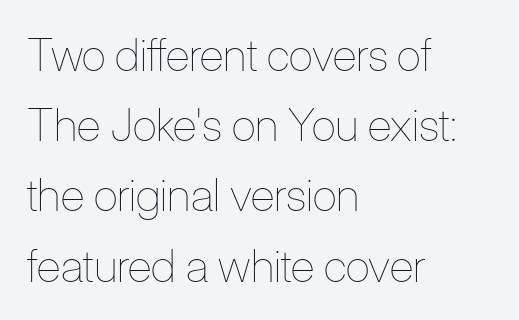
The image shows 45 px thin, condensed type, upright; set left-aligned, normal line spacing (1.56x), normal letter spacing, not underlined; low stroke contrast and a medium x-height.
